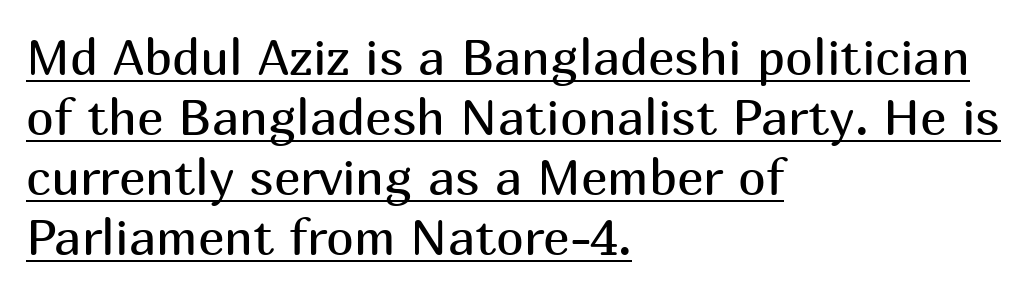
The image shows 50 px regular-weight sans-serif type, upright; set left-aligned, line spacing 1.2x, normal letter spacing, underlined; medium stroke contrast and a medium x-height.
